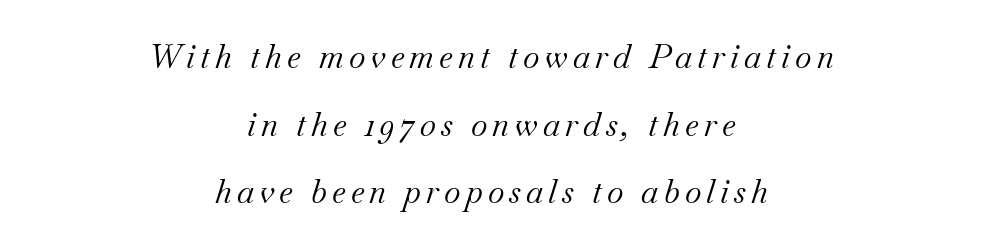
The image shows 32 px regular-weight serif type, italic (leaning right); set centered, loose line spacing (2.11x), not underlined; medium stroke contrast and a small x-height.
